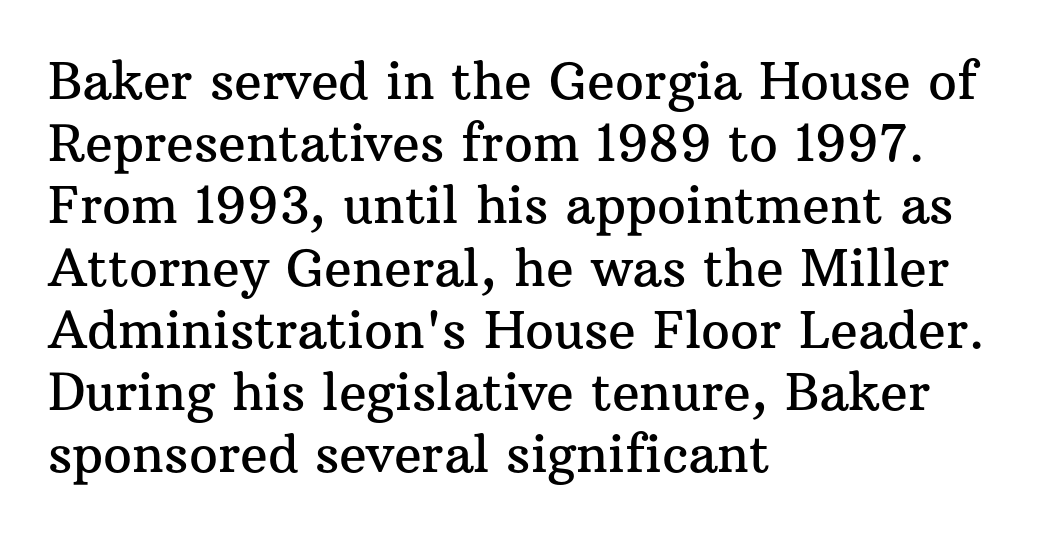
This rendering leaves character spacing at its baseline value. If you drew a ruler down the left edge, every line would touch it. A typesetter would mark this as roman, not italic. Lines of text with bare space underneath. The passage shown is typeset with a serif family. Do the characters align in a grid? No, the font is proportional.
